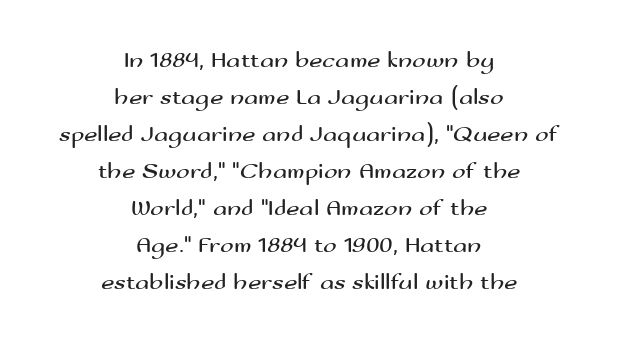
Q: Is the text bold? A: No.
Q: Is the text italic (slanted)? A: No, it is upright.
Q: Is the text underlined? A: No.
Q: How is the paragraph aligned? A: Centered.
Q: Is the spacing between letters normal or unusually wide? A: Normal.
Q: Is the spacing between lines tight, normal or loose? A: Normal.
